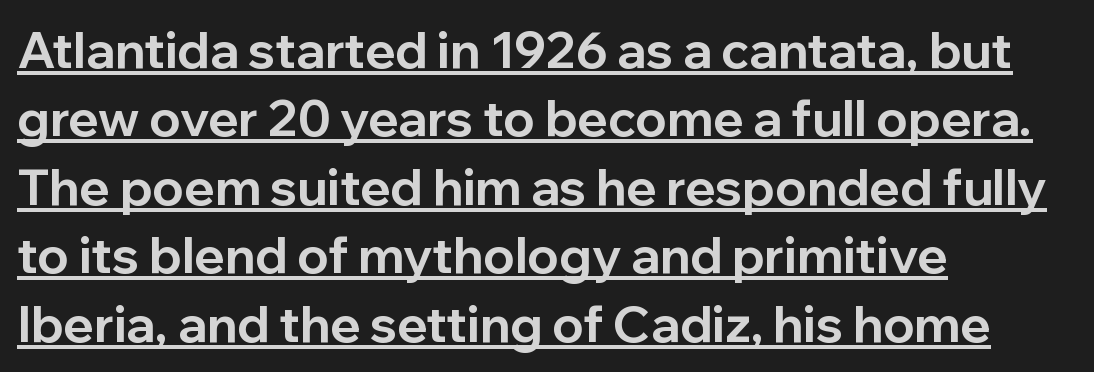
In terms of letterspacing, this is plain default setting. Characters remain perfectly vertical along every line. Does the leading feel generous? No, just average. The setting favours the left margin, as ordinary paragraphs usually do. Is the type bold? Yes — the strokes are clearly thick and heavy.
